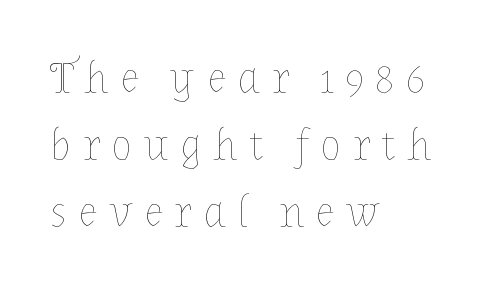
{"italic": "no", "bold": "no", "weight": "thin", "width": "normal", "stroke_contrast": "low", "x_height": "medium", "monospaced": "no", "underline": "no", "align": "left", "line_spacing": "normal", "line_spacing_ratio": 1.52, "letter_spacing": "wide", "letter_spacing_em": 0.26, "glyph_px": 44}
